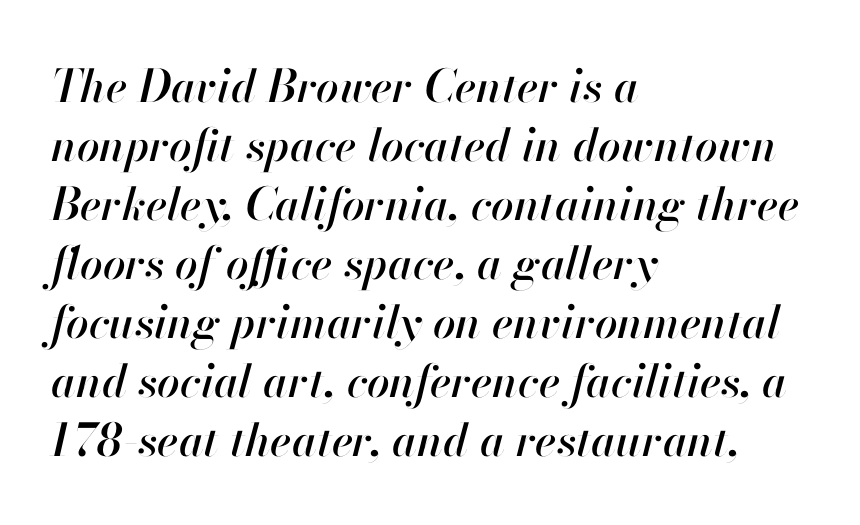
{"italic": "yes", "lean": "right", "slant_degrees": 13, "width": "normal", "stroke_contrast": "high", "x_height": "small", "monospaced": "no", "underline": "no", "align": "left", "line_spacing": "normal", "line_spacing_ratio": 1.31, "letter_spacing": "normal", "letter_spacing_em": 0.0, "glyph_px": 45}
